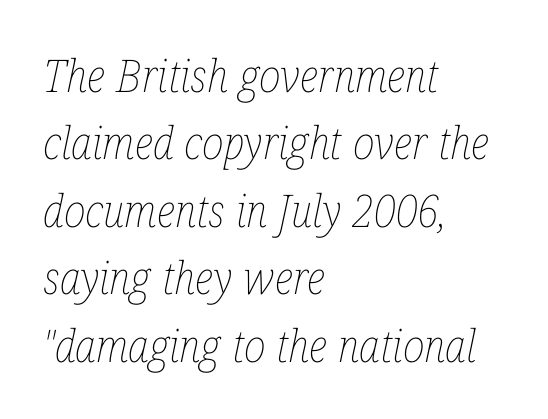
{"italic": "yes", "lean": "right", "slant_degrees": 12, "bold": "no", "weight": "thin", "width": "condensed", "stroke_contrast": "low", "x_height": "medium", "monospaced": "no", "underline": "no", "align": "left", "line_spacing": "normal", "line_spacing_ratio": 1.5, "letter_spacing": "normal", "letter_spacing_em": 0.0, "glyph_px": 45}
